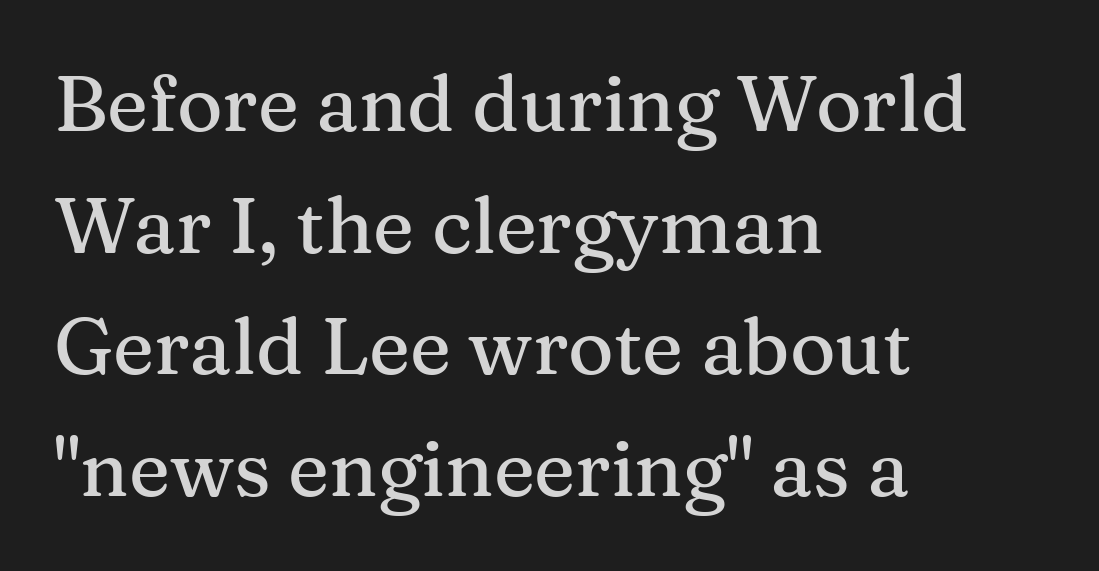
{"serif": "yes", "italic": "no", "width": "normal", "stroke_contrast": "medium", "x_height": "medium", "monospaced": "no", "underline": "no", "align": "left", "line_spacing": "normal", "line_spacing_ratio": 1.56, "letter_spacing": "normal", "letter_spacing_em": 0.0, "glyph_px": 78}
